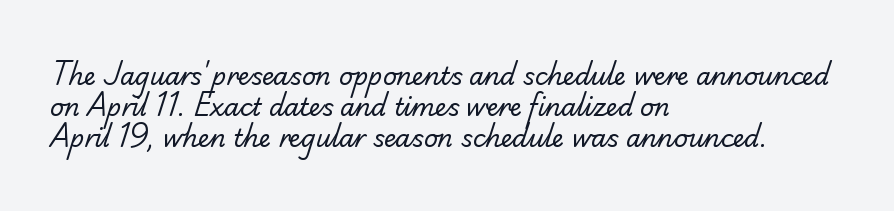
Q: Is the text bold? A: No.
Q: Is the text underlined? A: No.
Q: How is the paragraph aligned? A: Left-aligned.
Q: Is the spacing between letters normal or unusually wide? A: Normal.
Q: Is the spacing between lines tight, normal or loose? A: Normal.
